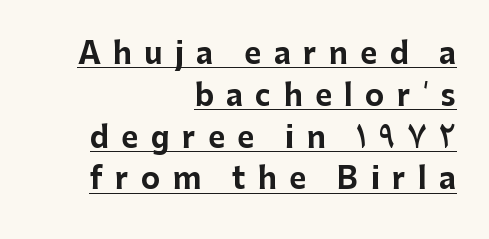
Reading down the column, the eye jumps a familiar distance to each next line. The ragged edge is on the left, which tells us the setting is flush right. The letters carry no serifs — their stems end cleanly without finishing strokes. Think of a printed novel: that variable character pitch is what you see here.
